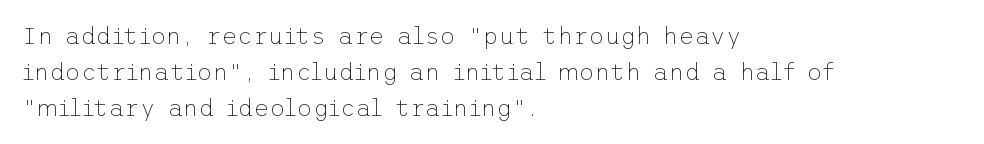
There is no visible air inserted between adjacent glyphs. The rendering anchors every line to the left-hand side. Counters stay open thanks to moderate or lighter strokes. Is there much room between lines? A standard amount, neither cramped nor airy. Type without underlining.
